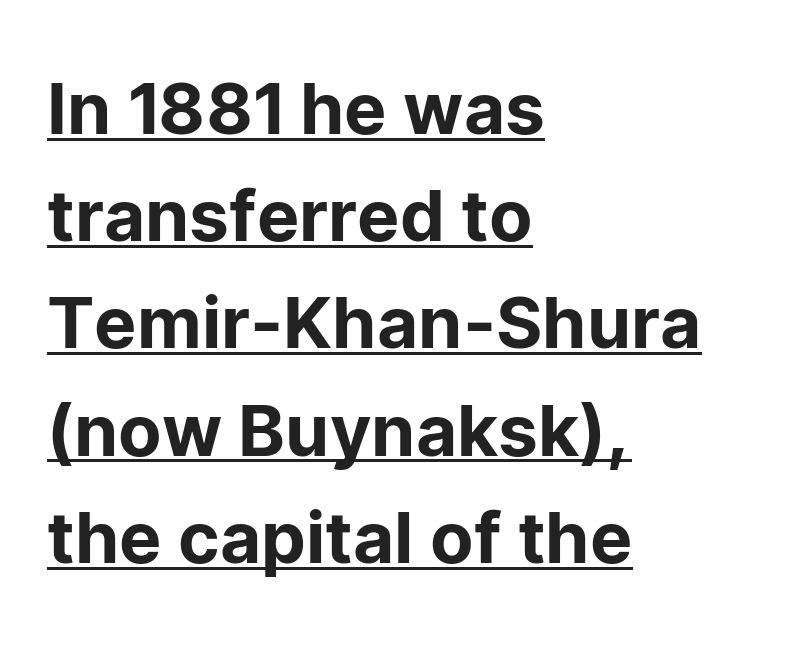
Students, note that the glyphs here touch the page at normal intervals. Every row of glyphs begins at an identical x-position on the left. Proportional: the letters do not fall into vertical columns. The space between consecutive lines is moderate.
